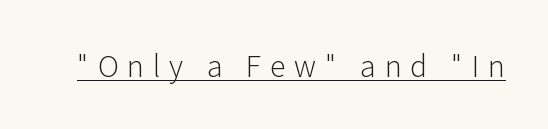
{"serif": "no", "italic": "no", "bold": "no", "weight": "light", "width": "normal", "stroke_contrast": "low", "x_height": "medium", "monospaced": "no", "underline": "yes", "letter_spacing": "wide", "letter_spacing_em": 0.3, "glyph_px": 29}
